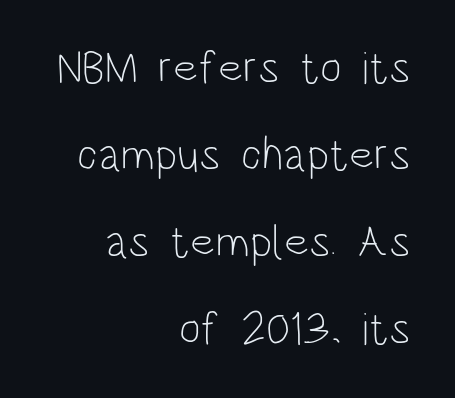
{"serif": "no", "italic": "no", "bold": "no", "weight": "light", "width": "condensed", "stroke_contrast": "low", "x_height": "large", "monospaced": "no", "underline": "no", "align": "right", "line_spacing_ratio": 1.89, "letter_spacing": "normal", "letter_spacing_em": 0.0, "glyph_px": 46}
